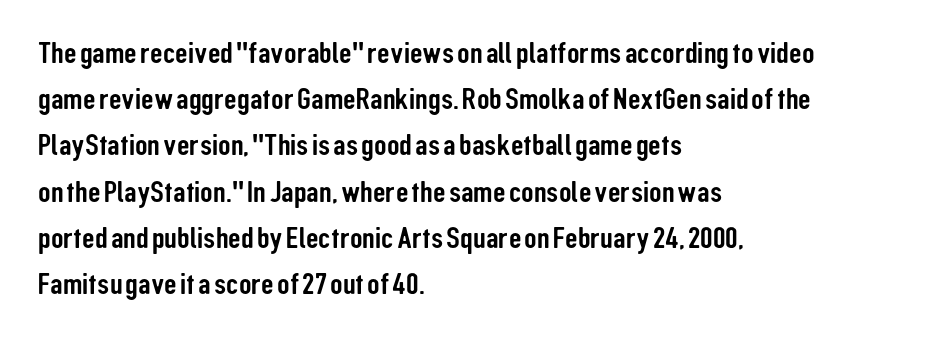
The image shows 31 px condensed sans-serif type, upright; set left-aligned, normal line spacing (1.49x), normal letter spacing, not underlined; low stroke contrast and a medium x-height.
